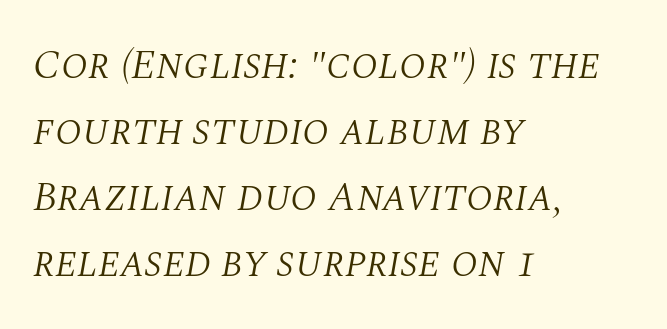
{"serif": "yes", "italic": "yes", "lean": "right", "slant_degrees": 10, "bold": "no", "weight": "light", "width": "normal", "stroke_contrast": "medium", "x_height": "large", "monospaced": "no", "underline": "no", "align": "left", "line_spacing": "normal", "line_spacing_ratio": 1.57, "letter_spacing": "normal", "letter_spacing_em": 0.0, "glyph_px": 42}
